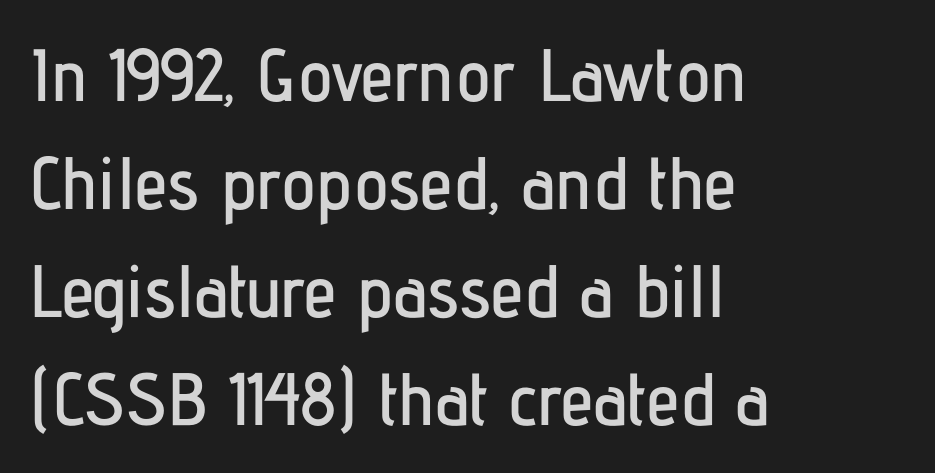
{"serif": "no", "italic": "no", "width": "condensed", "stroke_contrast": "low", "x_height": "medium", "monospaced": "no", "underline": "no", "align": "left", "line_spacing": "normal", "line_spacing_ratio": 1.46, "letter_spacing": "normal", "letter_spacing_em": 0.0, "glyph_px": 74}
